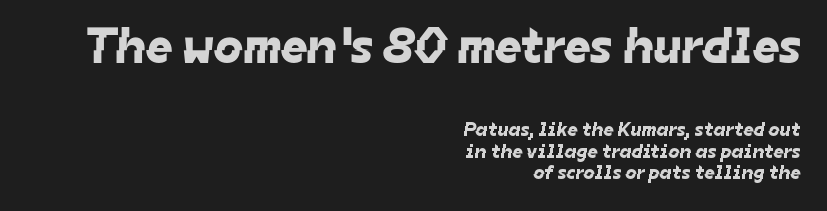
{"serif": "no", "width": "normal", "stroke_contrast": "low", "x_height": "medium", "monospaced": "no", "underline": "no", "align": "right", "line_spacing": "tight", "line_spacing_ratio": 1.07, "letter_spacing": "normal", "letter_spacing_em": 0.0, "larger_block": "first", "size_ratio": 2.55, "glyph_px": 51}
